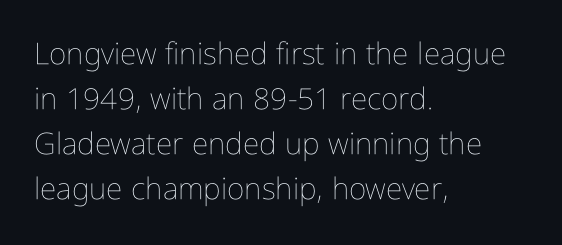
{"italic": "no", "bold": "no", "weight": "thin", "width": "condensed", "stroke_contrast": "low", "x_height": "medium", "monospaced": "no", "underline": "no", "align": "left", "line_spacing": "normal", "line_spacing_ratio": 1.5, "letter_spacing": "normal", "letter_spacing_em": 0.0, "glyph_px": 30}
